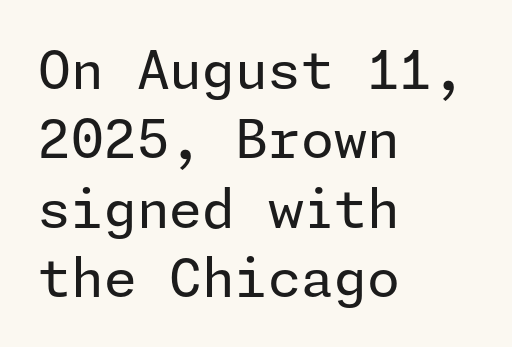
Q: Is the text bold? A: No.
Q: Is the text italic (slanted)? A: No, it is upright.
Q: Is the typeface a serif or a sans-serif typeface? A: Sans-serif.
Q: Is the text underlined? A: No.
Q: How is the paragraph aligned? A: Left-aligned.
Q: Is the spacing between letters normal or unusually wide? A: Normal.
Q: Is the spacing between lines tight, normal or loose? A: Normal.
Q: Width (condensed, normal, or wide)? A: Normal.
Q: Stroke contrast? A: Low.
Q: x-height? A: Medium.
